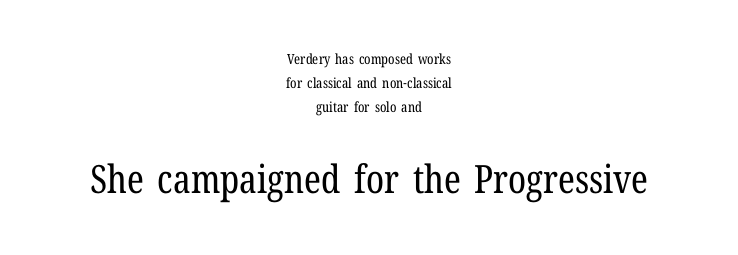
Unmarked baselines from the first word to the last. A typesetter would mark this as roman, not italic. You could call the tracking neutral — neither tight nor loose. The whitespace from short lines is split evenly between both sides. You could not count columns in this text — the font is proportionally spaced.
